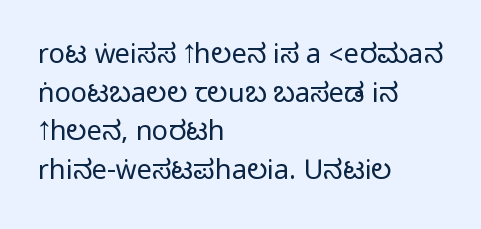
Tracking value appears to be zero — textbook default spacing. The font's upright variant was chosen for this text. Alignment: flush left. Rows of type keep a routine distance in the vertical direction. This rendering features lettering with no underline.
